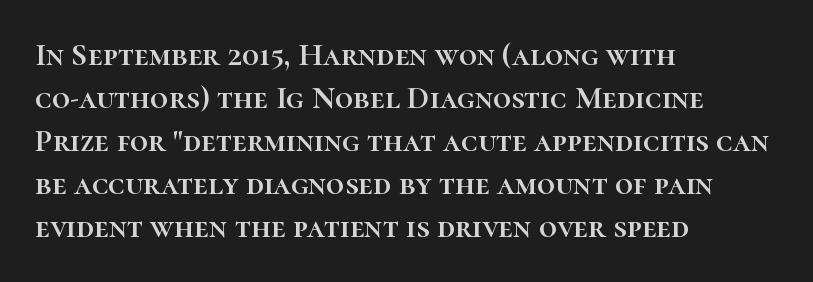
The image shows 32 px text type, upright; set left-aligned, normal line spacing (1.34x), normal letter spacing, not underlined; high stroke contrast and a medium x-height.
